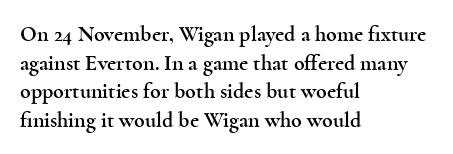
{"italic": "no", "underline": "no", "align": "left", "line_spacing": "normal", "line_spacing_ratio": 1.3, "letter_spacing": "normal", "letter_spacing_em": 0.0, "glyph_px": 22}
